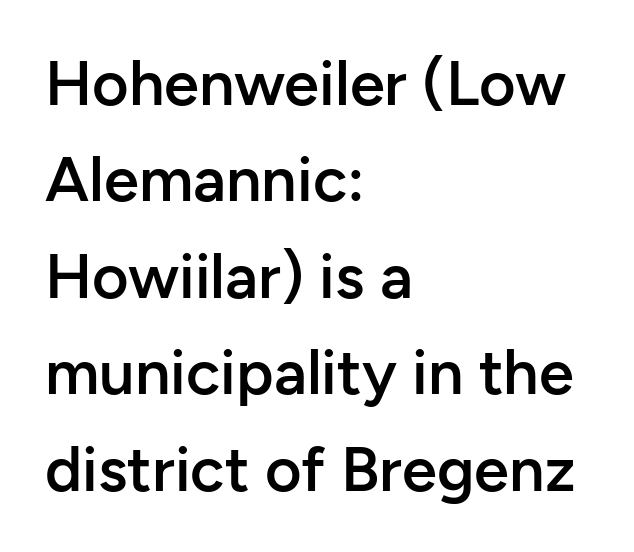
The image shows 63 px semibold sans-serif type, upright; set left-aligned, normal line spacing (1.53x), normal letter spacing, not underlined; low stroke contrast and a medium x-height.
